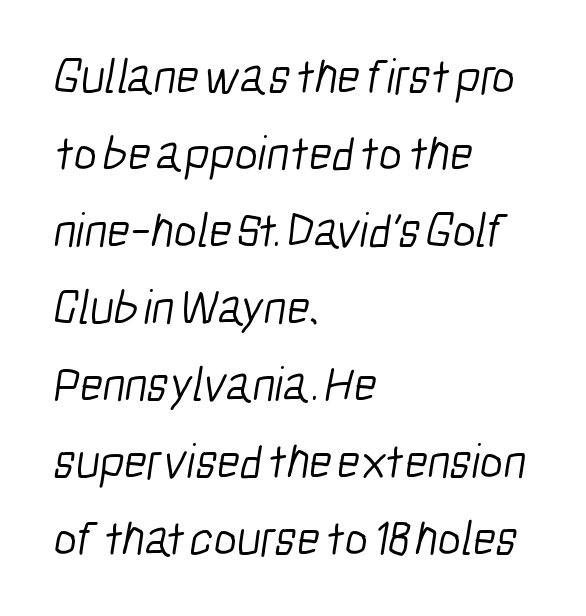
{"serif": "no", "bold": "no", "weight": "light", "width": "condensed", "stroke_contrast": "low", "x_height": "medium", "monospaced": "no", "underline": "no", "align": "left", "line_spacing": "normal", "line_spacing_ratio": 1.57, "letter_spacing": "normal", "letter_spacing_em": 0.0, "glyph_px": 49}
